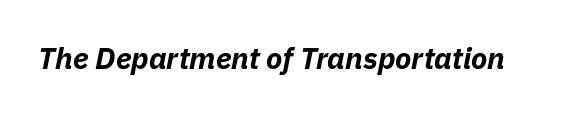
The image shows 30 px bold type, italic (leaning right); set normal letter spacing, not underlined; low stroke contrast and a medium x-height.
